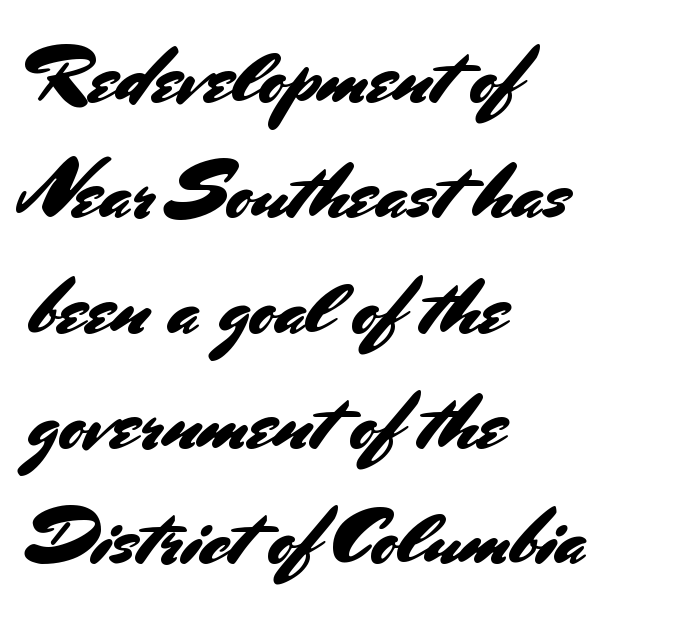
The passage shown is typed in a proportional face where columns would drift. Is the block centered? No — it sits flush against the left margin. Leading matches the norm, producing a regular column. The area under the type is left untouched.
